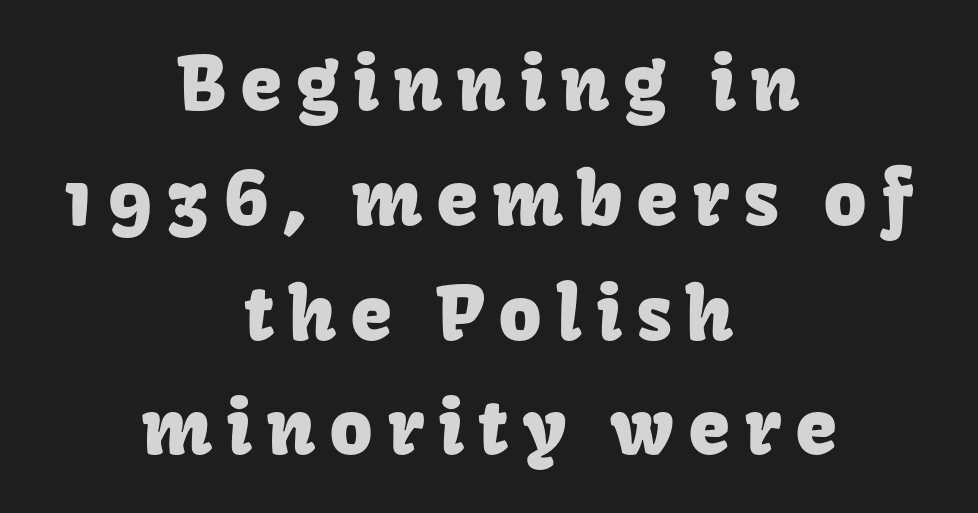
Q: Is the text italic (slanted)? A: No, it is upright.
Q: Is the typeface a serif or a sans-serif typeface? A: Sans-serif.
Q: Is the text underlined? A: No.
Q: How is the paragraph aligned? A: Centered.
Q: Is the spacing between lines tight, normal or loose? A: Normal.
Q: Width (condensed, normal, or wide)? A: Normal.
Q: Stroke contrast? A: Low.
Q: x-height? A: Medium.
Q: Monospaced? A: No.
